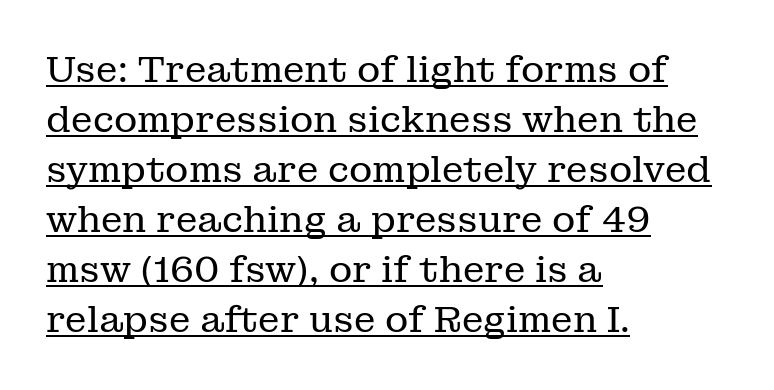
Q: Is the text bold? A: No.
Q: Is the text italic (slanted)? A: No, it is upright.
Q: Is the typeface a serif or a sans-serif typeface? A: Serif.
Q: Is the text underlined? A: Yes.
Q: How is the paragraph aligned? A: Left-aligned.
Q: Is the spacing between letters normal or unusually wide? A: Normal.
Q: Is the spacing between lines tight, normal or loose? A: Normal.
Q: Width (condensed, normal, or wide)? A: Normal.
Q: Stroke contrast? A: Low.
Q: x-height? A: Medium.
Q: Monospaced? A: No.
